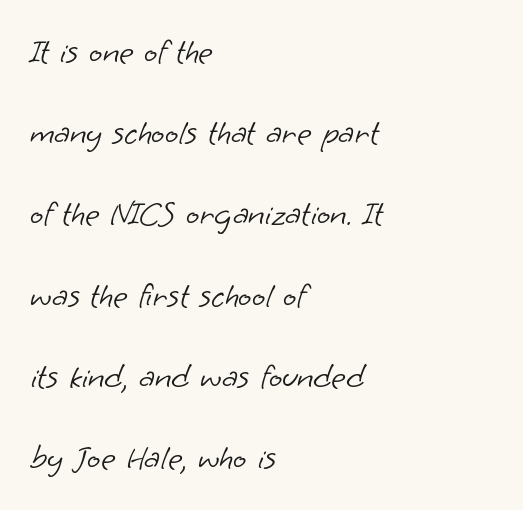
{"serif": "no", "bold": "no", "weight": "light", "width": "normal", "stroke_contrast": "low", "x_height": "small", "monospaced": "no", "underline": "no", "align": "left", "line_spacing": "loose", "line_spacing_ratio": 2.32, "letter_spacing": "normal", "letter_spacing_em": 0.0, "glyph_px": 35}
